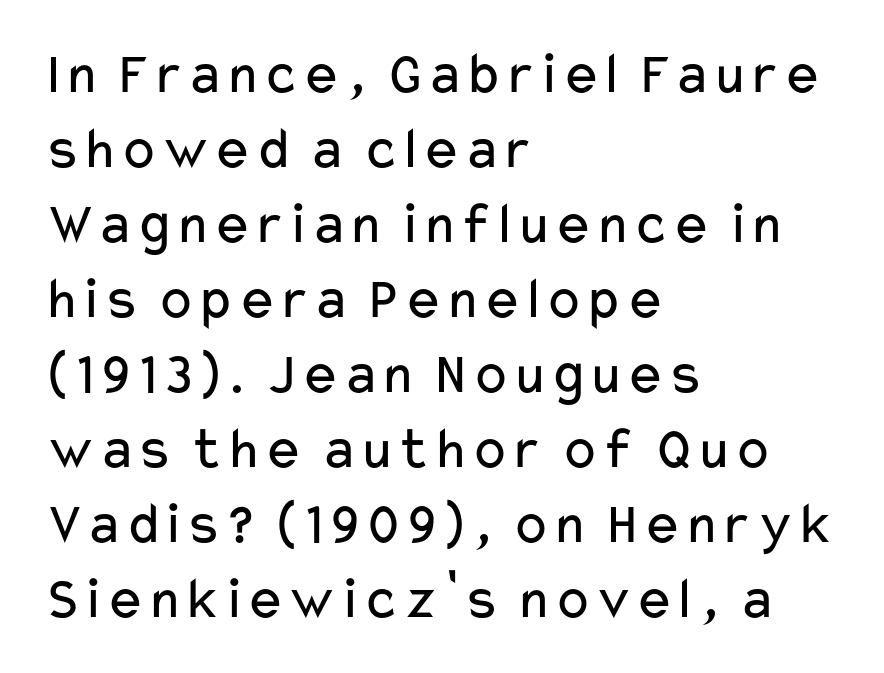
Q: Is the text bold? A: No.
Q: Is the text italic (slanted)? A: No, it is upright.
Q: Is the typeface a serif or a sans-serif typeface? A: Sans-serif.
Q: Is the text underlined? A: No.
Q: How is the paragraph aligned? A: Left-aligned.
Q: Is the spacing between letters normal or unusually wide? A: Normal.
Q: Is the spacing between lines tight, normal or loose? A: Normal.
Q: Width (condensed, normal, or wide)? A: Wide.
Q: Stroke contrast? A: Low.
Q: x-height? A: Medium.
Q: Monospaced? A: No.
